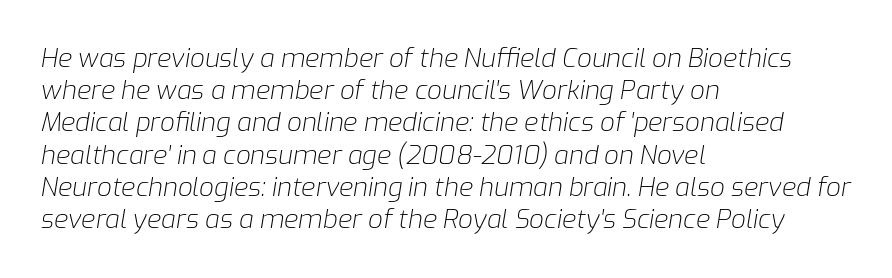
The image shows 26 px text type, italic (leaning right); set left-aligned, line spacing 1.24x, normal letter spacing, not underlined.
